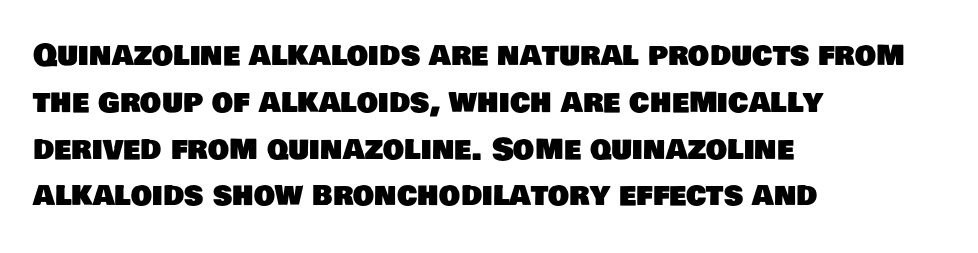
Q: Is the typeface a serif or a sans-serif typeface? A: Sans-serif.
Q: Is the text underlined? A: No.
Q: How is the paragraph aligned? A: Left-aligned.
Q: Is the spacing between letters normal or unusually wide? A: Normal.
Q: Is the spacing between lines tight, normal or loose? A: Normal.
Q: Width (condensed, normal, or wide)? A: Normal.
Q: Stroke contrast? A: Low.
Q: x-height? A: Large.
Q: Monospaced? A: No.
